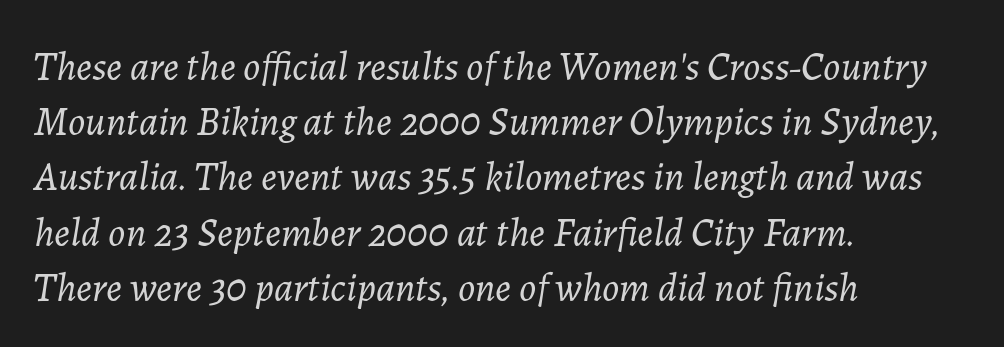
The image shows 40 px light type, italic (leaning right); set left-aligned, normal line spacing (1.38x), normal letter spacing, not underlined; low stroke contrast and a medium x-height.
